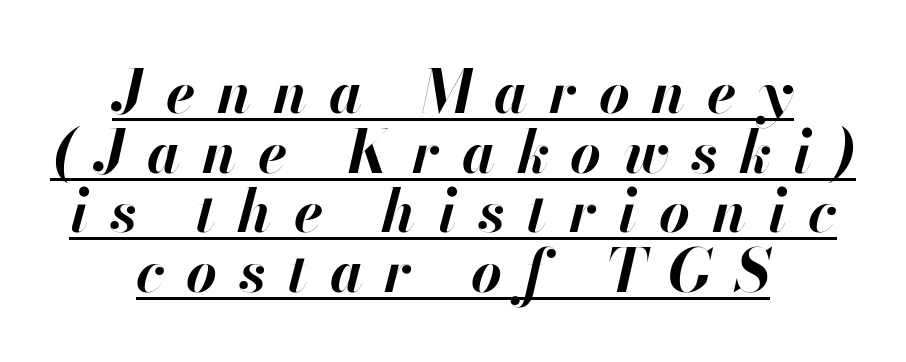
These lines are centered, leaving both edges ragged. What weight is shown? A full bold with thick strokes. The letters are slanted; this is an italic face. The rendering inserts visible extra space after every character.
